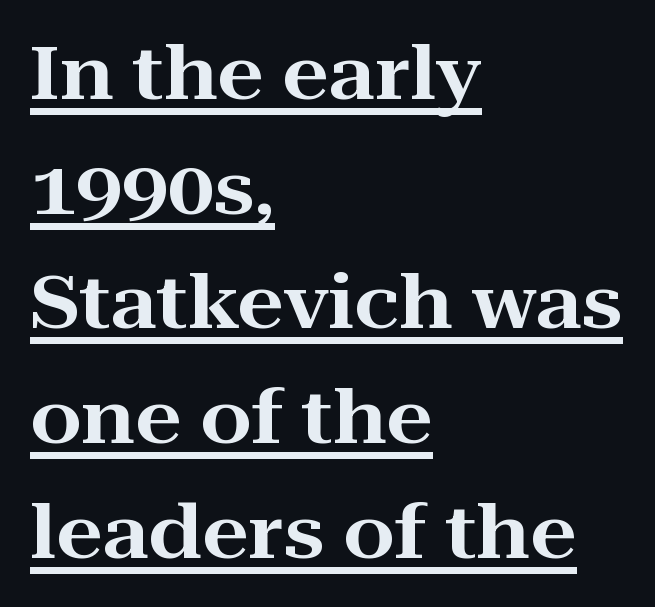
Q: Is the text italic (slanted)? A: No, it is upright.
Q: Is the typeface a serif or a sans-serif typeface? A: Serif.
Q: Is the text underlined? A: Yes.
Q: How is the paragraph aligned? A: Left-aligned.
Q: Is the spacing between letters normal or unusually wide? A: Normal.
Q: Is the spacing between lines tight, normal or loose? A: Normal.
Q: Width (condensed, normal, or wide)? A: Wide.
Q: Stroke contrast? A: High.
Q: x-height? A: Medium.
Q: Monospaced? A: No.
